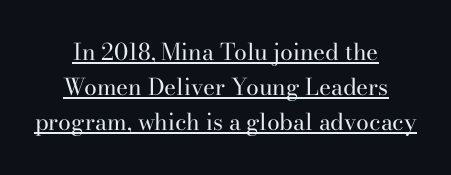
The sample's only ornament is a line tracing under the words. Casual observation: everything's sitting right in the middle. The line-height multiplier appears to be the usual default. No letter is thick-stroked: the sample isn't bold. What stands out about the letter spacing? Nothing — it is the standard amount. Style check: upright.
